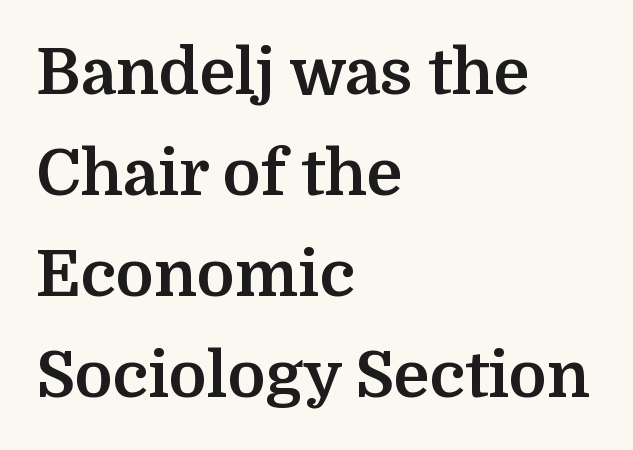
The image shows 64 px bold serif type, upright; set left-aligned, normal line spacing (1.58x), normal letter spacing, not underlined; medium stroke contrast and a medium x-height.
